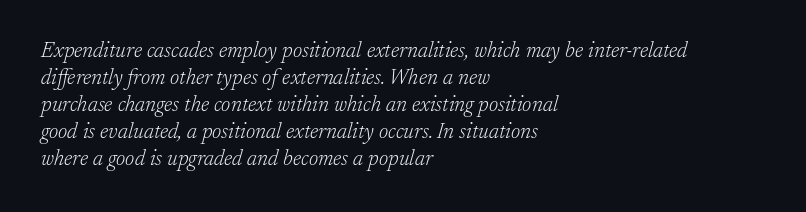
This sample uses plain, unmodified letter spacing. The specimen omits any rule beneath the text block's lines. Whoever set this chose a conventional vertical rhythm. The text carries the slant typical of an italic or oblique font. Heaviness? Minimal to ordinary, like unemphasized prose.
